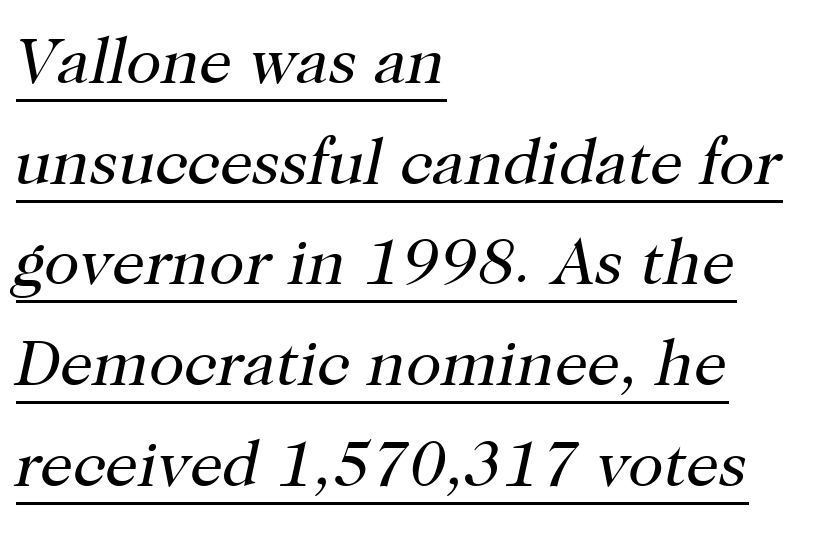
These glyphs show unthickened strokes, regular width or finer. These characters rest on top of a visible drawn line. The paragraph has a hard left edge and a soft right edge. The type family on display is of the serif kind.
